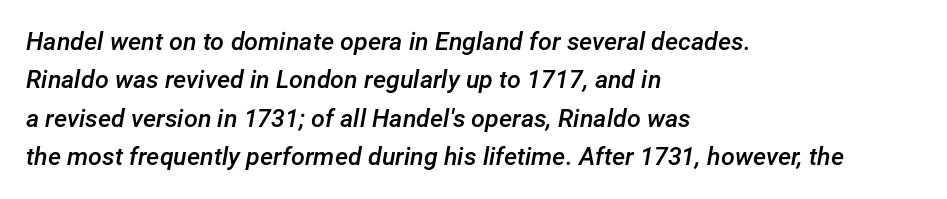
{"italic": "yes", "lean": "right", "slant_degrees": 12, "bold": "semi", "underline": "no", "align": "left", "line_spacing": "normal", "line_spacing_ratio": 1.54, "letter_spacing": "normal", "letter_spacing_em": 0.0, "glyph_px": 25}
